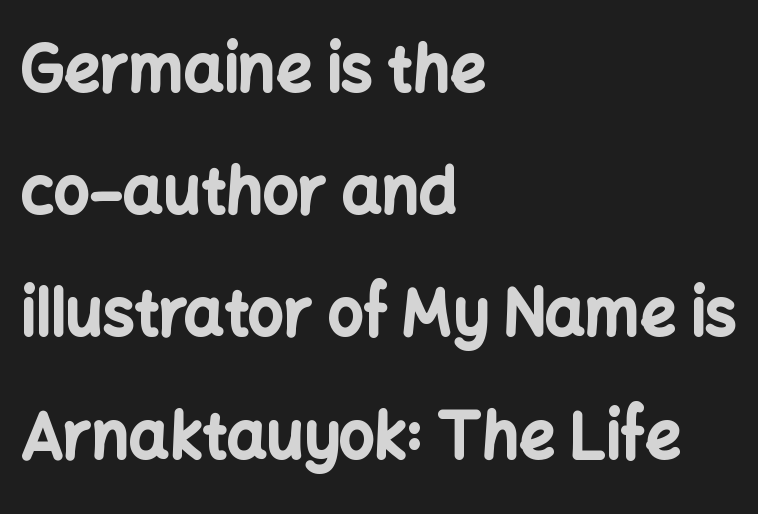
The image shows 63 px bold sans-serif type, upright; set left-aligned, loose line spacing (1.94x), normal letter spacing, not underlined; low stroke contrast and a medium x-height.
